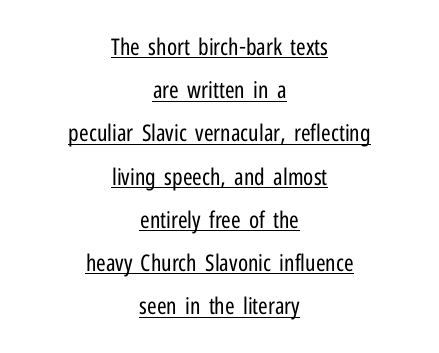
The image shows 23 px text type, upright; set centered, line spacing 1.88x, normal letter spacing, underlined.
